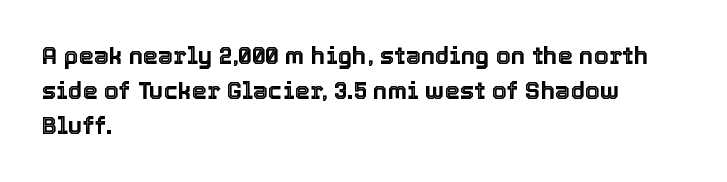
The image shows 24 px text type, upright; set left-aligned, normal line spacing (1.46x), normal letter spacing, not underlined.
